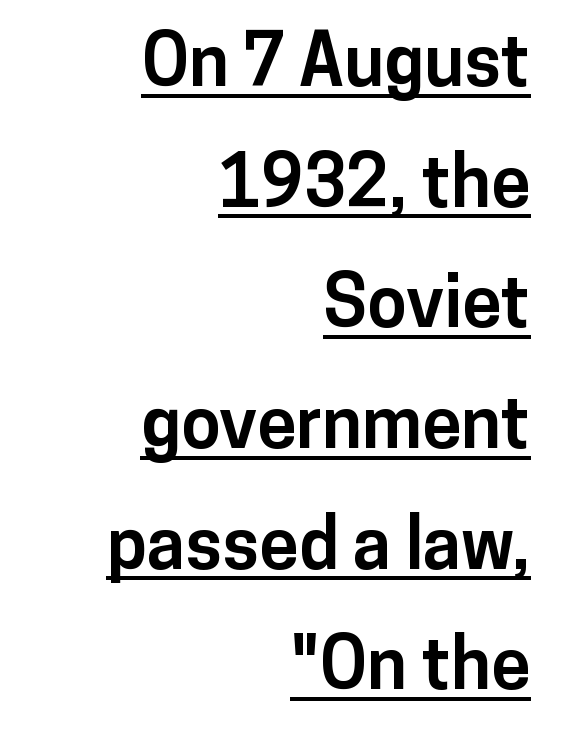
The image shows 71 px bold sans-serif type, upright; set right-aligned, normal line spacing (1.7x), normal letter spacing, underlined; low stroke contrast and a medium x-height.
